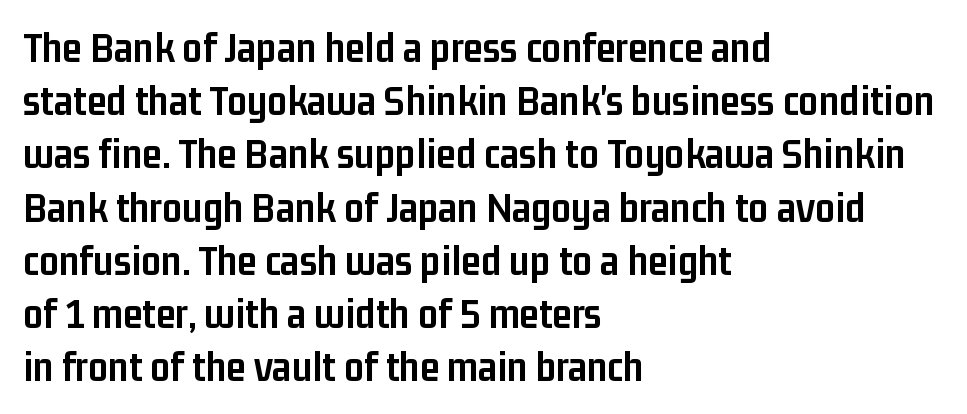
The image shows 44 px semibold, condensed sans-serif type, upright; set left-aligned, line spacing 1.21x, normal letter spacing, not underlined; low stroke contrast and a medium x-height.
